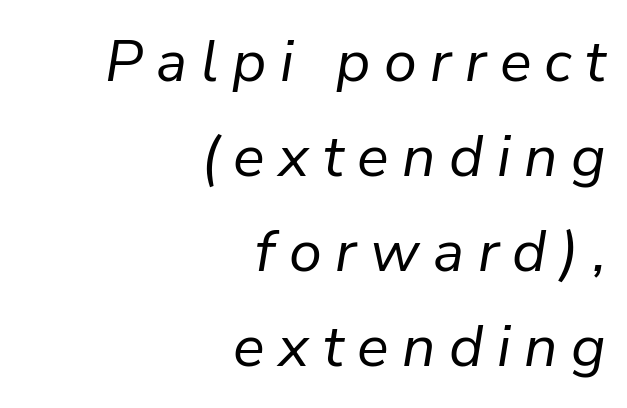
Q: Is the text bold? A: No.
Q: Is the text italic (slanted)? A: Yes, it leans right by about 9 degrees.
Q: Is the text underlined? A: No.
Q: How is the paragraph aligned? A: Right-aligned.
Q: Is the spacing between letters normal or unusually wide? A: Unusually wide.
Q: Is the spacing between lines tight, normal or loose? A: Normal.
Q: Width (condensed, normal, or wide)? A: Normal.
Q: Stroke contrast? A: Low.
Q: x-height? A: Medium.
Q: Monospaced? A: No.
